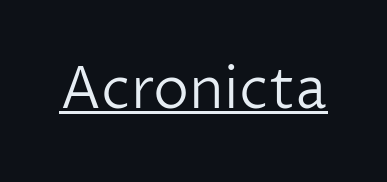
The image shows 58 px light sans-serif type, upright; set normal letter spacing, underlined; low stroke contrast and a medium x-height.
